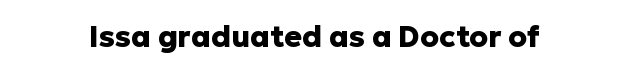
A typesetter would call this proportional, since set widths differ per character. Rule under the text: the space is simply empty. Nope, no serifs anywhere on these letters. Does the lettering tilt? It doesn't — this is upright. Spacing between characters is what you'd get straight out of the box. Emphasis by weight is at full strength: bold.
